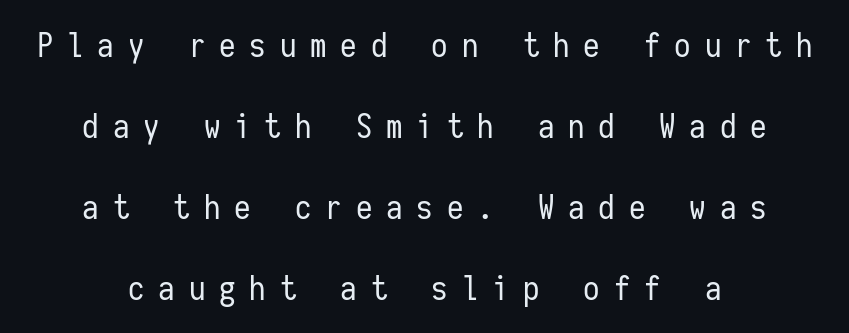
Q: Is the text bold? A: No.
Q: Is the text italic (slanted)? A: No, it is upright.
Q: Is the typeface a serif or a sans-serif typeface? A: Sans-serif.
Q: Is the text underlined? A: No.
Q: How is the paragraph aligned? A: Centered.
Q: Is the spacing between letters normal or unusually wide? A: Unusually wide.
Q: Is the spacing between lines tight, normal or loose? A: Loose.
Q: Width (condensed, normal, or wide)? A: Condensed.
Q: Stroke contrast? A: Low.
Q: x-height? A: Medium.
Q: Monospaced? A: Yes.
